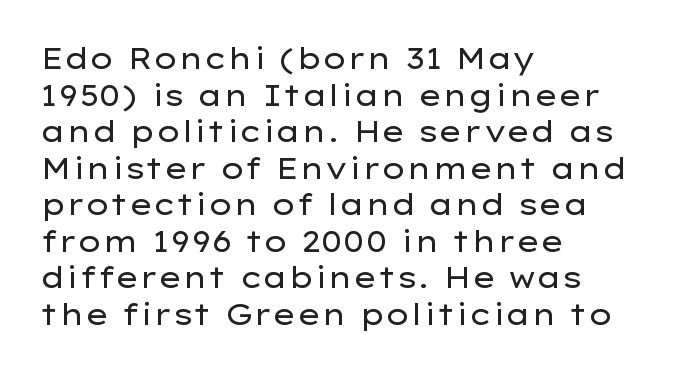
The image shows 29 px regular-weight, wide sans-serif type, upright; set left-aligned, normal line spacing (1.26x), normal letter spacing, not underlined; low stroke contrast and a medium x-height.
